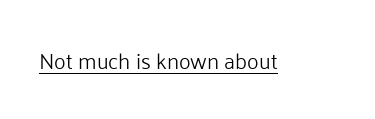
Q: Is the text bold? A: No.
Q: Is the text italic (slanted)? A: No, it is upright.
Q: Is the text underlined? A: Yes.
Q: Is the spacing between letters normal or unusually wide? A: Normal.
